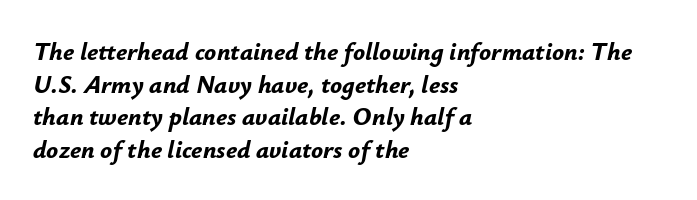
The image shows 25 px bold type, italic (leaning right); set left-aligned, normal line spacing (1.31x), normal letter spacing, not underlined.
